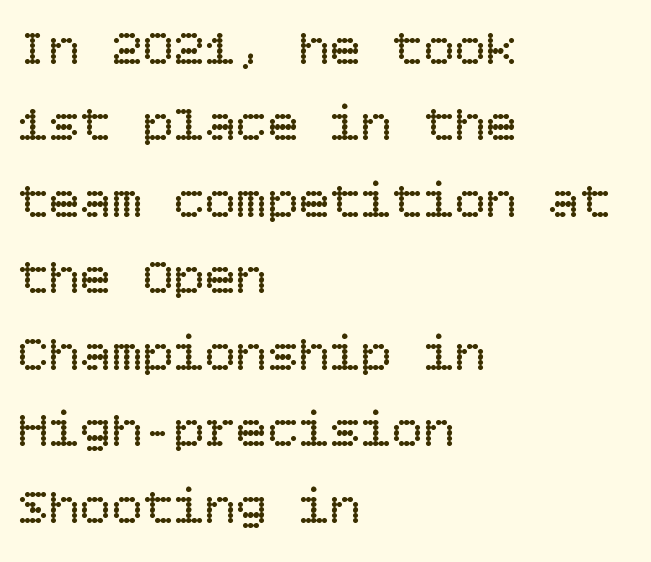
Check under the words: just untouched page. It's the straight-up-and-down kind of type. The paragraph shown leans on its left margin. Characters follow at the spacing the type designer built in. The characters are drawn with everyday or finer stroke widths.
